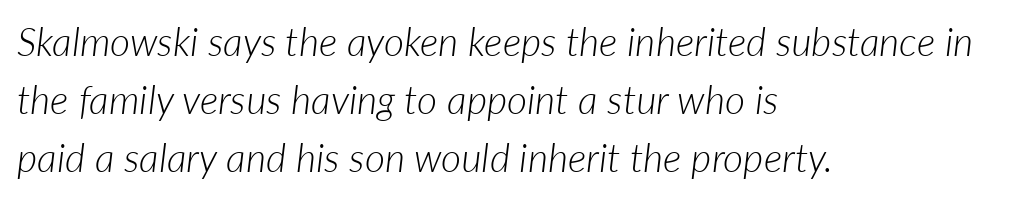
The image shows 39 px light type, italic (leaning right); set left-aligned, normal line spacing (1.49x), normal letter spacing, not underlined; low stroke contrast and a medium x-height.
